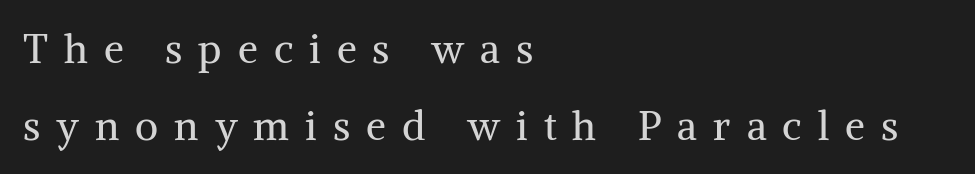
The gaps between neighbouring characters are conspicuously large. In terms of posture, this sample is upright. These lines stand farther apart than default settings would place them. Line starts are locked; line ends wander. The passage shown is typed in a proportional face where columns would drift. Decoration check: the copy has no underline.
